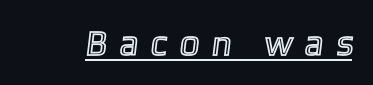
Is this a fixed-width face? No — the glyphs have proportional, varying widths. The passage shown has open, widely tracked lettering throughout. A continuous stroke trails under the words, as in a hyperlink.
